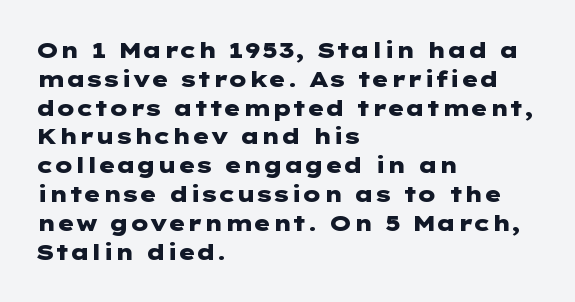
{"italic": "no", "bold": "yes", "underline": "no", "align": "left", "line_spacing": "normal", "line_spacing_ratio": 1.31, "letter_spacing": "normal", "letter_spacing_em": 0.0, "glyph_px": 22}
